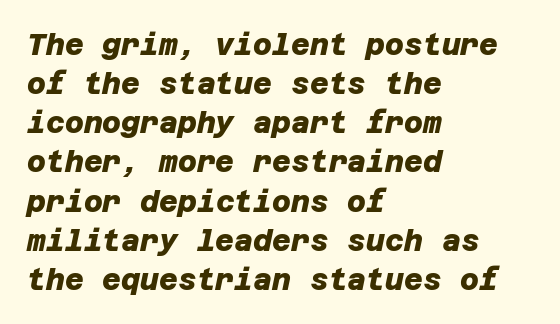
The text was rendered using a sans face with plain stroke endings. Lines of text with bare space underneath. Tracking value appears to be zero — textbook default spacing. If you measured baseline to baseline, you'd find a middling distance. If you drew a ruler down the left edge, every line would touch it. On the weight axis this lands at bold, roughly 700.
